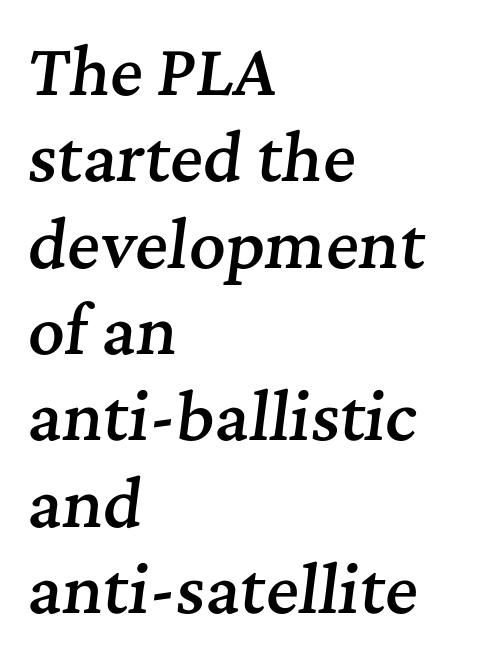
The font family rendered here belongs to the serif group. These lines were composed using italics. Character widths vary here, with narrow letters taking less room than wide ones. Layout note: lines flush left.
